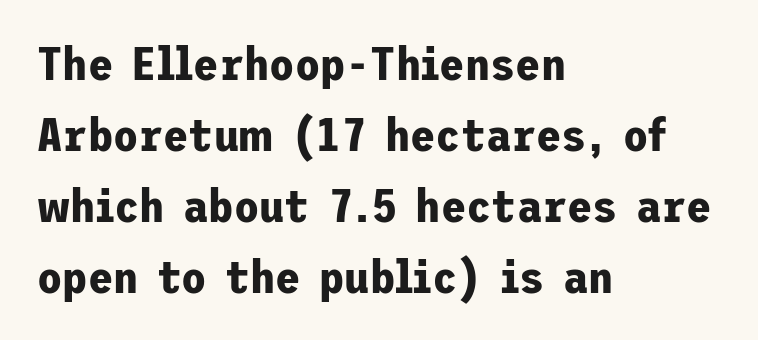
The image shows 46 px bold sans-serif type, upright; set left-aligned, normal line spacing (1.54x), normal letter spacing, not underlined; low stroke contrast and a medium x-height.
